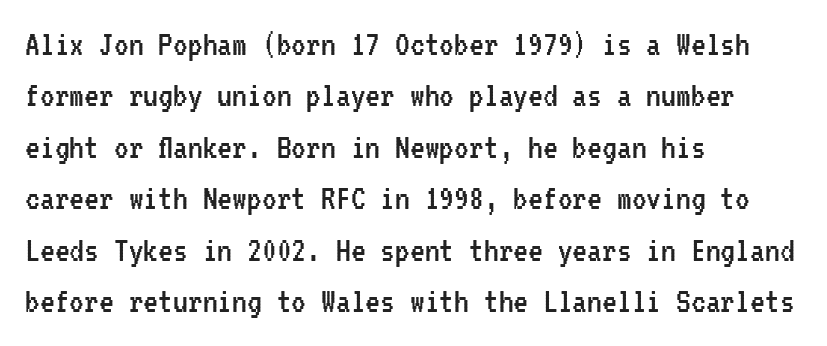
The face used here is monospaced, like something from a code editor. Underline: absent. Casual observation: everything's shoved over to the left. To sum up the face: it is a sans, with no serifs. Standard letterfit; no display-style spreading of the glyphs. Whoever set this chose a conventional vertical rhythm.
